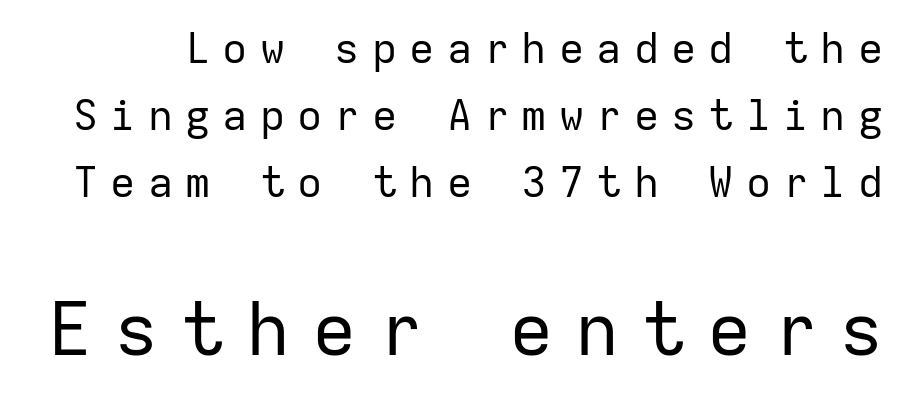
Of the two passages, the one underneath uses the larger point size. No feet cap the strokes, marking this as sans-serif type. Interline gaps are of average width in this sample. Every character sits straight up, as roman type does. Every character here occupies the same horizontal width, giving the sample a typewriter-like rhythm. The letters look calm and open, with moderate or lighter stems.
